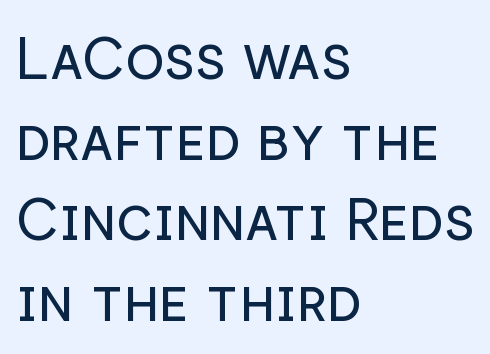
The letters stand upright; this is a roman face. Compared with a typical body face, this is equally light or lighter still. These lines keep a tight, regular rhythm from letter to letter. This block has exactly the height ordinary leading produces. You could not count columns in this text — the font is proportionally spaced. The area under the type is left untouched.
